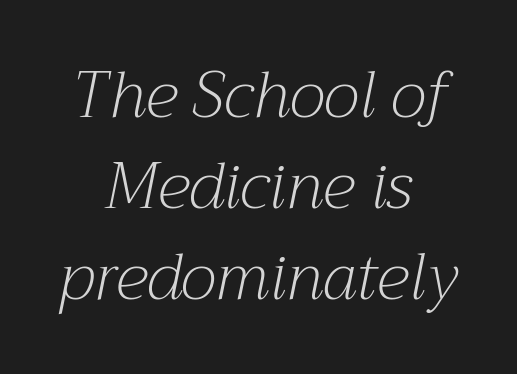
Q: Is the text bold? A: No.
Q: Is the text italic (slanted)? A: Yes, it leans right by about 12 degrees.
Q: Is the typeface a serif or a sans-serif typeface? A: Serif.
Q: Is the text underlined? A: No.
Q: How is the paragraph aligned? A: Centered.
Q: Is the spacing between letters normal or unusually wide? A: Normal.
Q: Is the spacing between lines tight, normal or loose? A: Normal.
Q: Width (condensed, normal, or wide)? A: Normal.
Q: Stroke contrast? A: Medium.
Q: x-height? A: Medium.
Q: Monospaced? A: No.
